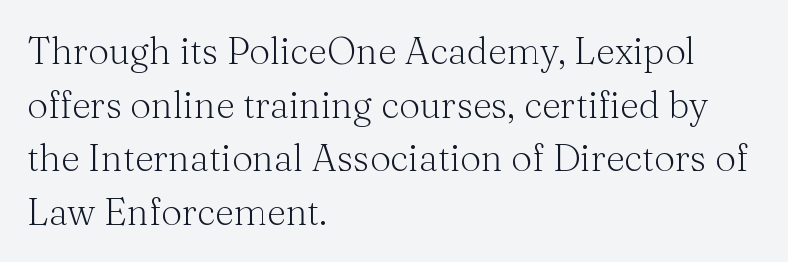
{"serif": "yes", "italic": "no", "bold": "no", "weight": "light", "width": "normal", "stroke_contrast": "medium", "x_height": "medium", "monospaced": "no", "underline": "no", "align": "left", "line_spacing": "normal", "line_spacing_ratio": 1.45, "letter_spacing": "normal", "letter_spacing_em": 0.0, "glyph_px": 37}
